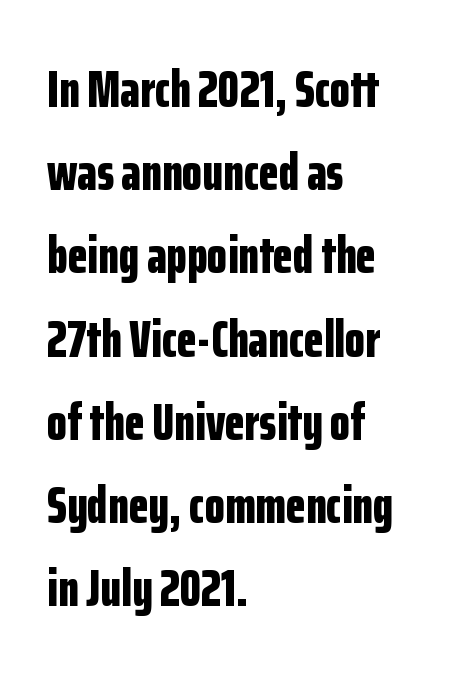
Q: Is the text bold? A: Yes.
Q: Is the text italic (slanted)? A: No, it is upright.
Q: Is the typeface a serif or a sans-serif typeface? A: Sans-serif.
Q: Is the text underlined? A: No.
Q: How is the paragraph aligned? A: Left-aligned.
Q: Is the spacing between letters normal or unusually wide? A: Normal.
Q: Is the spacing between lines tight, normal or loose? A: Normal.
Q: Width (condensed, normal, or wide)? A: Condensed.
Q: Stroke contrast? A: Low.
Q: x-height? A: Medium.
Q: Monospaced? A: No.
